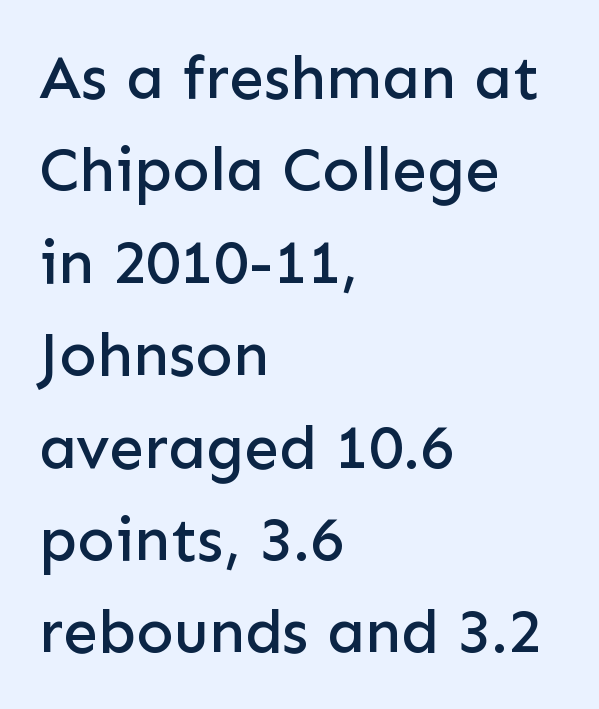
Does extra space separate the letters? No, they use regular spacing. A typesetter would call this proportional, since set widths differ per character. Where is the straight margin? On the left. How would I describe the line gaps? Plain and ordinary. Typographically, this falls in the sans-serif category.
